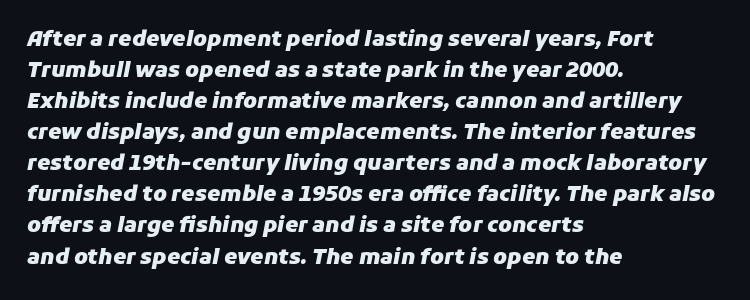
The image shows 21 px bold type, italic (leaning right); set left-aligned, normal line spacing (1.48x), normal letter spacing, not underlined.
